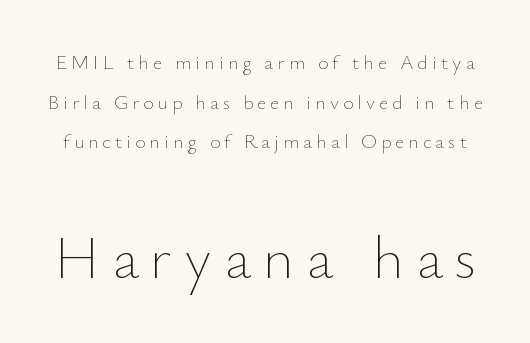
Descenders hang freely into open space. The block sitting lower on the canvas is the one with enlarged characters. No extra ink here — the face is not bold. The face used here is proportionally spaced, like ordinary book or web type. The letters stand upright; this is a roman face.
